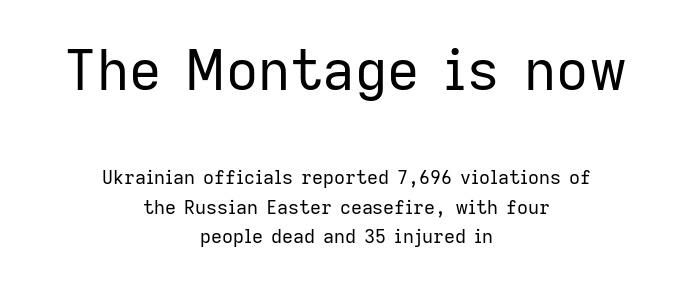
{"serif": "no", "italic": "no", "bold": "no", "weight": "regular", "width": "normal", "stroke_contrast": "low", "x_height": "medium", "monospaced": "no", "underline": "no", "align": "center", "line_spacing": "normal", "line_spacing_ratio": 1.53, "letter_spacing": "normal", "letter_spacing_em": 0.0, "larger_block": "first", "size_ratio": 2.95, "glyph_px": 56}
